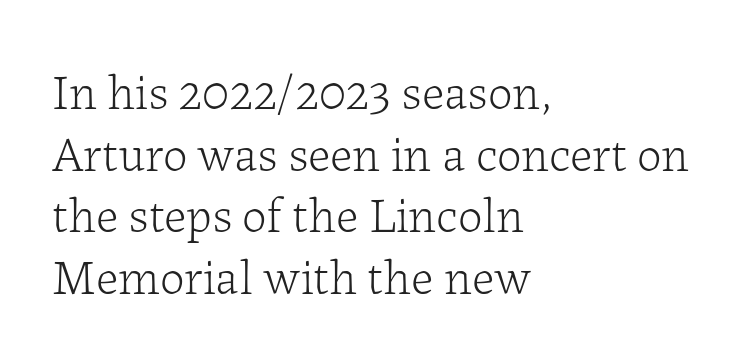
{"serif": "yes", "italic": "no", "bold": "no", "weight": "light", "width": "normal", "stroke_contrast": "low", "x_height": "medium", "monospaced": "no", "underline": "no", "align": "left", "line_spacing": "normal", "line_spacing_ratio": 1.26, "letter_spacing": "normal", "letter_spacing_em": 0.0, "glyph_px": 49}
